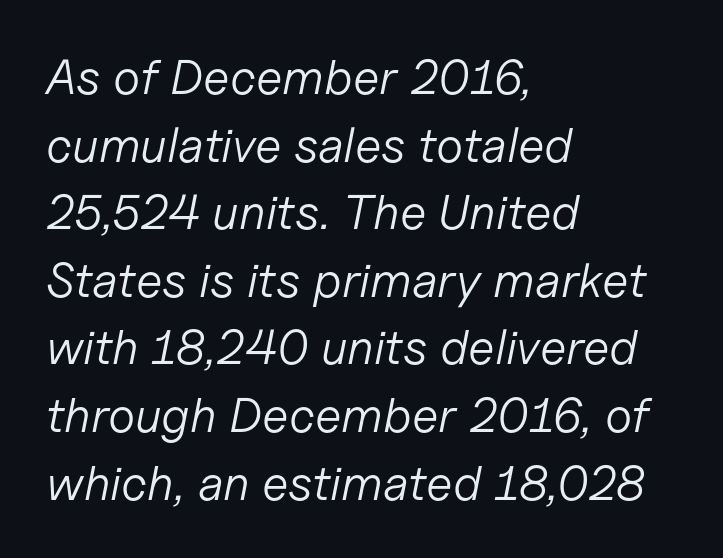
The image shows 49 px light type, italic (leaning right); set left-aligned, normal line spacing (1.38x), normal letter spacing, not underlined; low stroke contrast and a medium x-height.
